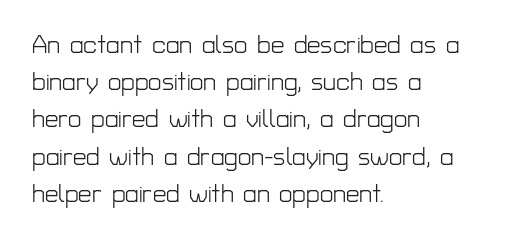
The image shows 24 px text type, upright; set left-aligned, normal line spacing (1.55x), normal letter spacing, not underlined.
